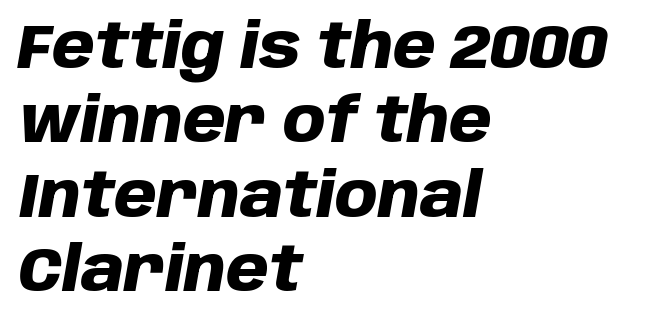
The lettering tilts uniformly, giving the passage an italic look. These lines stack with their left ends in a neat column. Lines of text with bare space underneath. Words appear dense and cohesive because spacing is normal.
